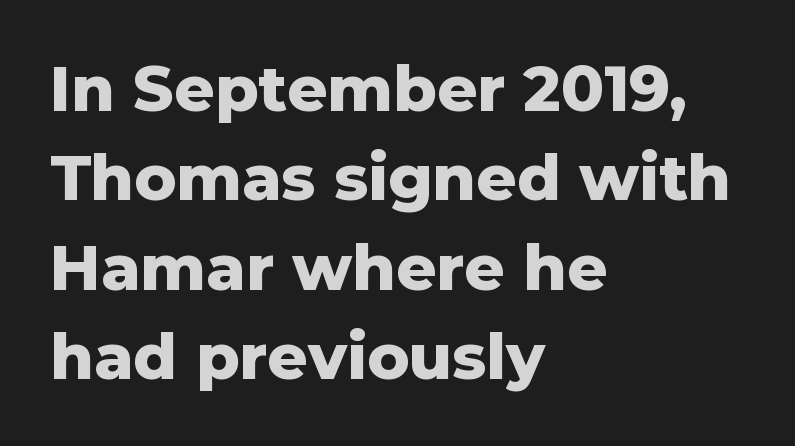
{"serif": "no", "italic": "no", "bold": "yes", "weight": "heavy", "width": "normal", "stroke_contrast": "low", "x_height": "medium", "monospaced": "no", "underline": "no", "align": "left", "line_spacing": "normal", "line_spacing_ratio": 1.42, "letter_spacing": "normal", "letter_spacing_em": 0.0, "glyph_px": 63}
